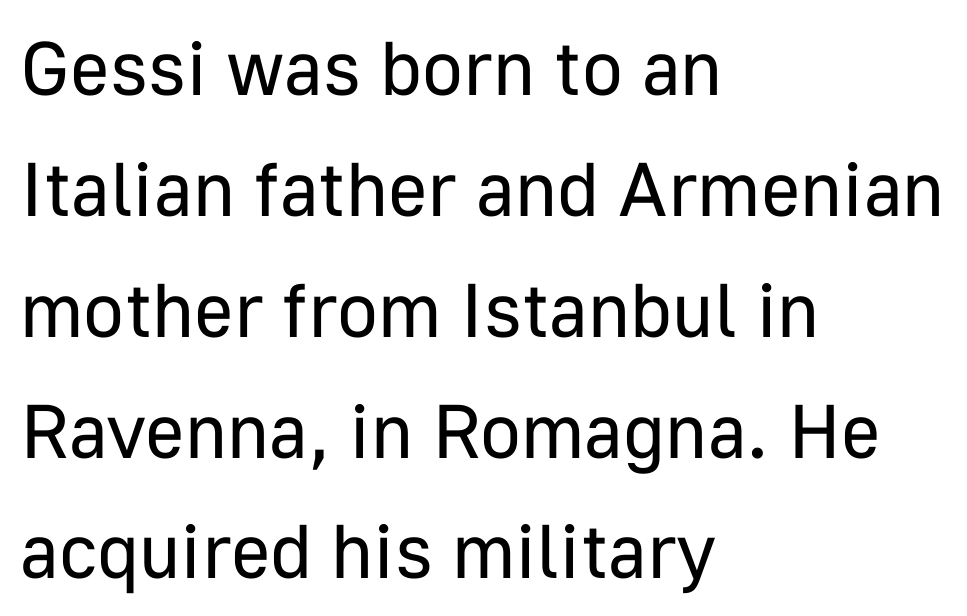
Q: Is the text bold? A: No.
Q: Is the text italic (slanted)? A: No, it is upright.
Q: Is the typeface a serif or a sans-serif typeface? A: Sans-serif.
Q: Is the text underlined? A: No.
Q: How is the paragraph aligned? A: Left-aligned.
Q: Is the spacing between letters normal or unusually wide? A: Normal.
Q: Is the spacing between lines tight, normal or loose? A: Normal.
Q: Width (condensed, normal, or wide)? A: Normal.
Q: Stroke contrast? A: Low.
Q: x-height? A: Medium.
Q: Monospaced? A: No.
